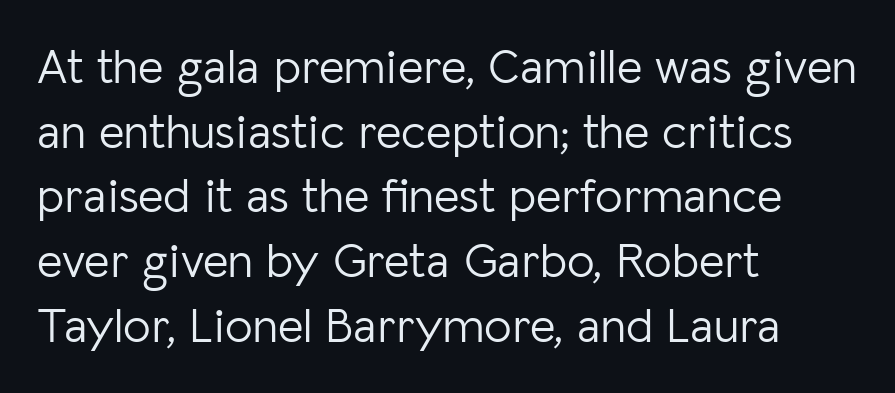
The image shows 49 px light sans-serif type, upright; set left-aligned, normal line spacing (1.32x), normal letter spacing, not underlined; low stroke contrast and a medium x-height.
